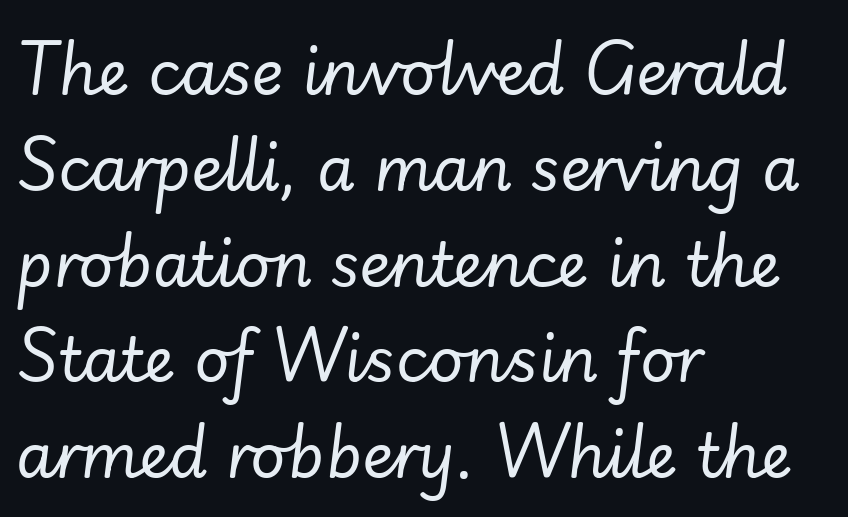
Q: Is the text bold? A: No.
Q: Is the text italic (slanted)? A: Yes, it leans right by about 7 degrees.
Q: Is the text underlined? A: No.
Q: How is the paragraph aligned? A: Left-aligned.
Q: Is the spacing between letters normal or unusually wide? A: Normal.
Q: Is the spacing between lines tight, normal or loose? A: Normal.
Q: Width (condensed, normal, or wide)? A: Normal.
Q: Stroke contrast? A: Low.
Q: x-height? A: Small.
Q: Monospaced? A: No.
